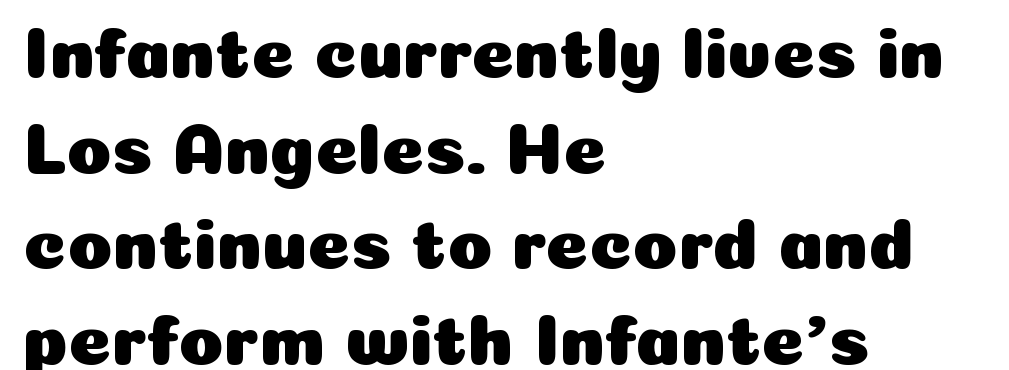
{"serif": "no", "italic": "no", "width": "normal", "stroke_contrast": "low", "x_height": "medium", "monospaced": "no", "underline": "no", "align": "left", "line_spacing": "normal", "line_spacing_ratio": 1.31, "letter_spacing": "normal", "letter_spacing_em": 0.0, "glyph_px": 73}
